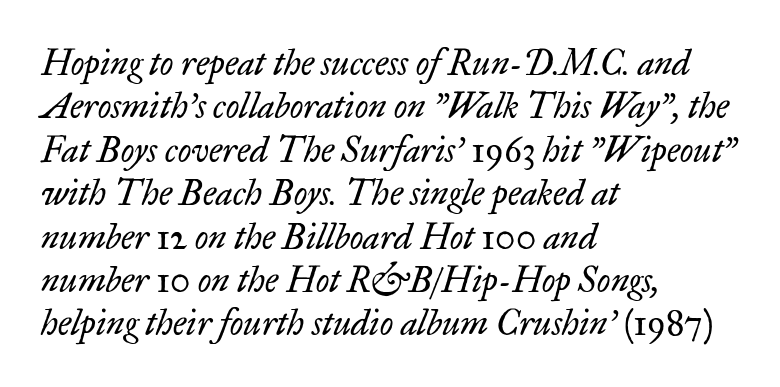
The letterforms sit shoulder to shoulder at normal distance. Weight: not bold — regular or lighter. Each line starts at the same left margin while the right side varies. Do the characters align in a grid? No, the font is proportional. Check the space under the baseline: it is left empty.
